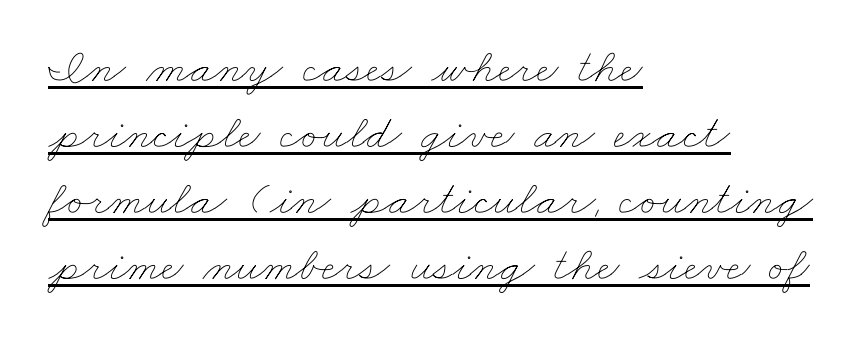
{"bold": "no", "weight": "thin", "width": "wide", "stroke_contrast": "low", "x_height": "small", "monospaced": "no", "underline": "yes", "align": "left", "line_spacing": "normal", "line_spacing_ratio": 1.35, "letter_spacing": "normal", "letter_spacing_em": 0.0, "glyph_px": 49}
